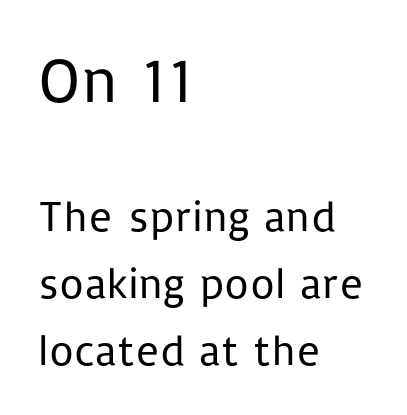
Q: Is the text bold? A: No.
Q: Is the text italic (slanted)? A: No, it is upright.
Q: Is the typeface a serif or a sans-serif typeface? A: Sans-serif.
Q: Is the text underlined? A: No.
Q: How is the paragraph aligned? A: Left-aligned.
Q: Is the spacing between letters normal or unusually wide? A: Normal.
Q: Is the spacing between lines tight, normal or loose? A: Normal.
Q: Which block of text is set in a larger size, the first (top) or the second (bottom)? A: The first (top) one.
Q: Width (condensed, normal, or wide)? A: Normal.
Q: Stroke contrast? A: Low.
Q: x-height? A: Medium.
Q: Monospaced? A: No.
